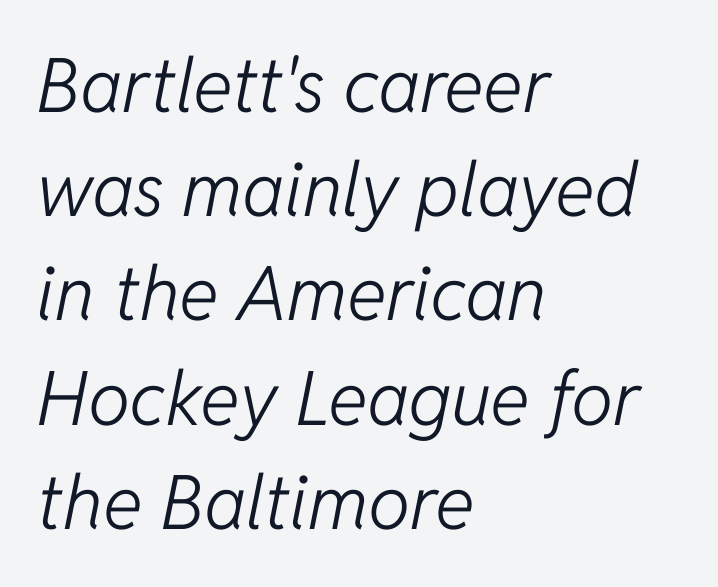
The image shows 75 px light type, italic (leaning right); set left-aligned, normal line spacing (1.39x), normal letter spacing, not underlined; low stroke contrast and a medium x-height.
